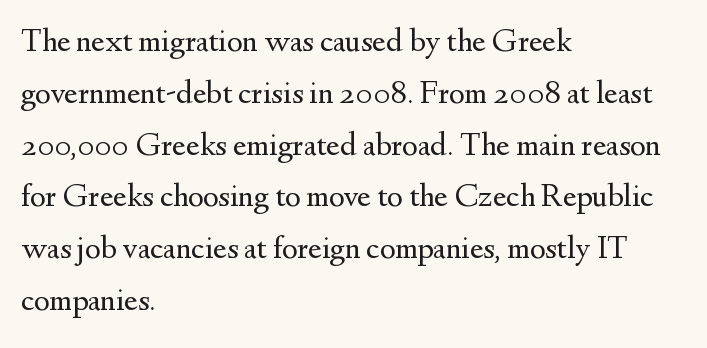
The image shows 33 px regular-weight serif type, upright; set left-aligned, normal line spacing (1.57x), normal letter spacing, not underlined; medium stroke contrast and a small x-height.
